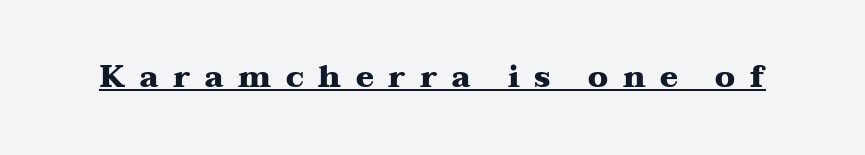
Typesetter's note: full bold, strokes at maximum text heaviness. Varying glyph widths throughout — classic text-font behaviour. This is underlined copy, the kind a proofreader might mark for attention. This rendering employs a face with finishing strokes, i.e., a serif.
